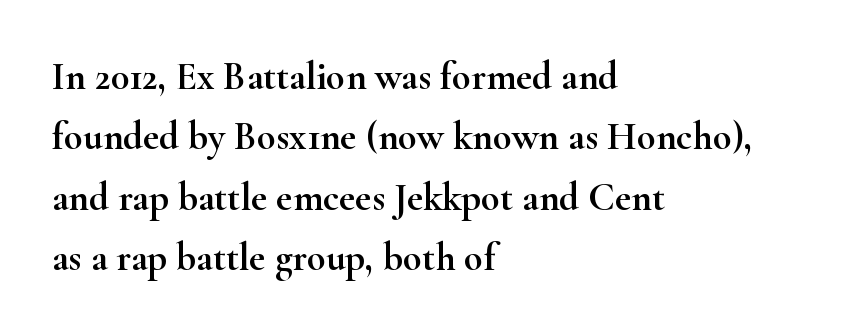
{"serif": "yes", "italic": "no", "width": "wide", "stroke_contrast": "high", "x_height": "small", "monospaced": "no", "underline": "no", "align": "left", "line_spacing": "normal", "line_spacing_ratio": 1.55, "letter_spacing": "normal", "letter_spacing_em": 0.0, "glyph_px": 39}
